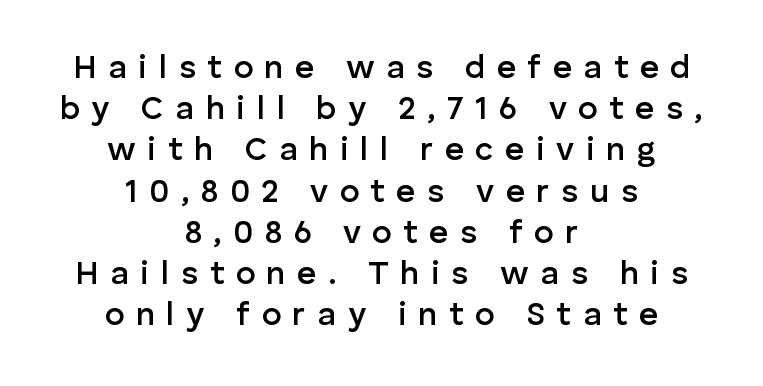
Q: Is the text bold? A: Semi-bold.
Q: Is the text italic (slanted)? A: No, it is upright.
Q: Is the typeface a serif or a sans-serif typeface? A: Sans-serif.
Q: Is the text underlined? A: No.
Q: How is the paragraph aligned? A: Centered.
Q: Is the spacing between letters normal or unusually wide? A: Unusually wide.
Q: Is the spacing between lines tight, normal or loose? A: Normal.
Q: Width (condensed, normal, or wide)? A: Normal.
Q: Stroke contrast? A: Low.
Q: x-height? A: Medium.
Q: Monospaced? A: No.
